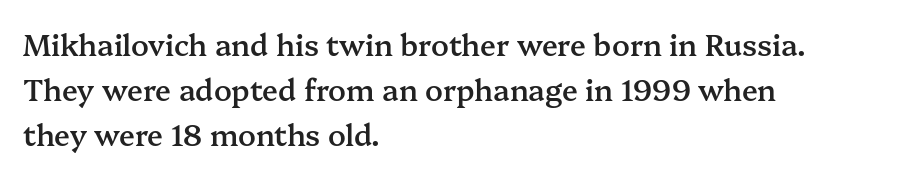
{"serif": "yes", "italic": "no", "bold": "semi", "weight": "semibold", "width": "normal", "stroke_contrast": "medium", "x_height": "medium", "monospaced": "no", "underline": "no", "align": "left", "line_spacing": "normal", "line_spacing_ratio": 1.55, "letter_spacing": "normal", "letter_spacing_em": 0.0, "glyph_px": 29}
